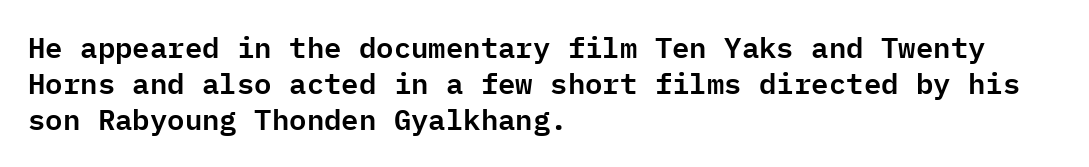
The image shows 29 px sans-serif type, upright, monospaced; set left-aligned, normal line spacing (1.25x), normal letter spacing, not underlined; low stroke contrast and a medium x-height.
